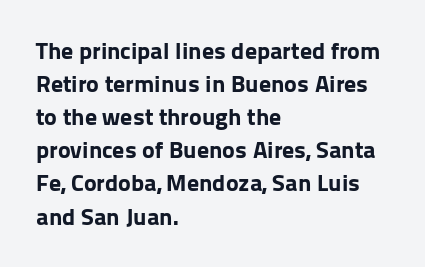
The image shows 24 px bold type, upright; set left-aligned, normal line spacing (1.38x), normal letter spacing, not underlined.
